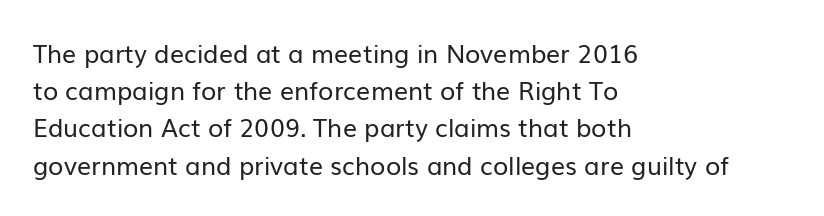
Q: Is the text bold? A: No.
Q: Is the text italic (slanted)? A: No, it is upright.
Q: Is the text underlined? A: No.
Q: How is the paragraph aligned? A: Left-aligned.
Q: Is the spacing between letters normal or unusually wide? A: Normal.
Q: Is the spacing between lines tight, normal or loose? A: Normal.
